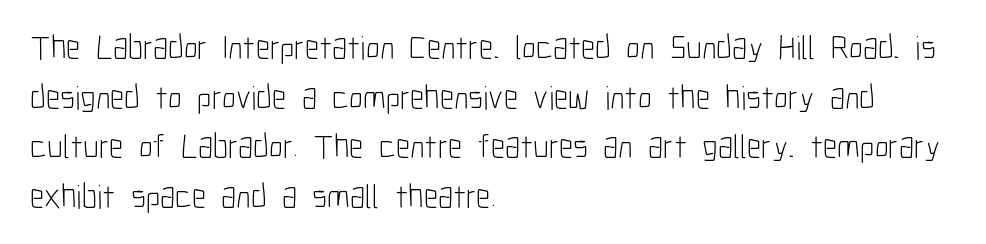
{"serif": "no", "italic": "no", "bold": "no", "weight": "light", "width": "condensed", "stroke_contrast": "low", "x_height": "medium", "monospaced": "no", "underline": "no", "align": "left", "line_spacing": "normal", "line_spacing_ratio": 1.46, "letter_spacing": "normal", "letter_spacing_em": 0.0, "glyph_px": 34}
